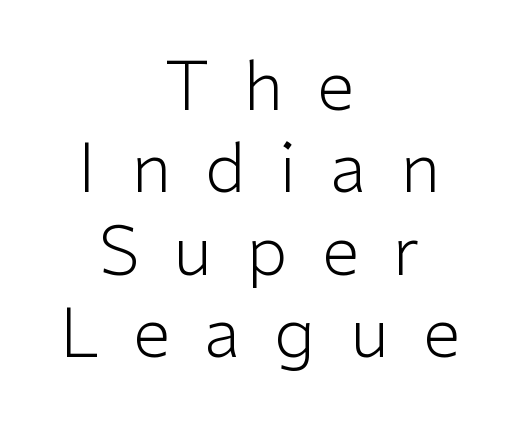
Q: Is the text bold? A: No.
Q: Is the text italic (slanted)? A: No, it is upright.
Q: Is the typeface a serif or a sans-serif typeface? A: Sans-serif.
Q: Is the text underlined? A: No.
Q: How is the paragraph aligned? A: Centered.
Q: Is the spacing between letters normal or unusually wide? A: Unusually wide.
Q: Width (condensed, normal, or wide)? A: Normal.
Q: Stroke contrast? A: Low.
Q: x-height? A: Medium.
Q: Monospaced? A: No.
